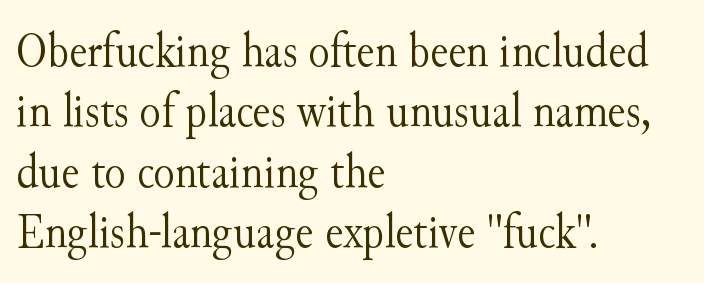
The designer went with a serif here, giving each stem small feet. Words appear dense and cohesive because spacing is normal. Beneath every word, the page is bare. Characters remain perfectly vertical along every line. These lines stack with their left ends in a neat column. Stem width sits at or under what a default text font uses.
